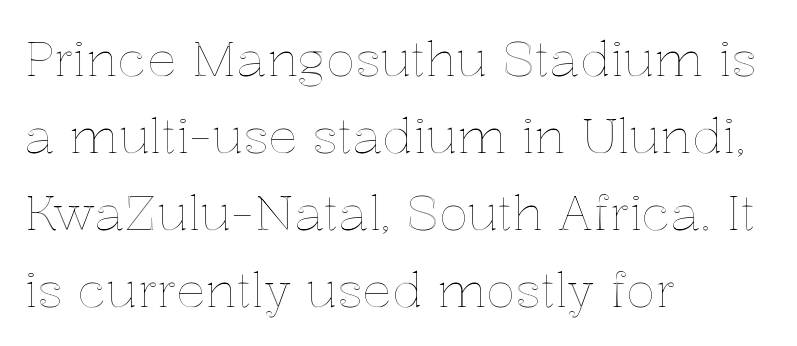
The image shows 49 px text type, upright; set left-aligned, normal line spacing (1.57x), normal letter spacing, not underlined; a medium x-height.
